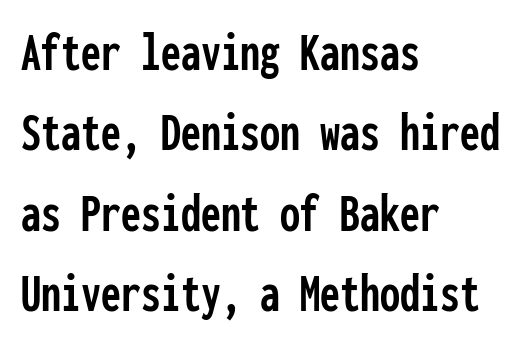
The ragged edge is on the right, which tells us the setting is flush left. Vertical spacing — default. Look at the tracking — it's just the regular setting, nothing added. Here the designer chose a console-style face with uniform glyph widths.
